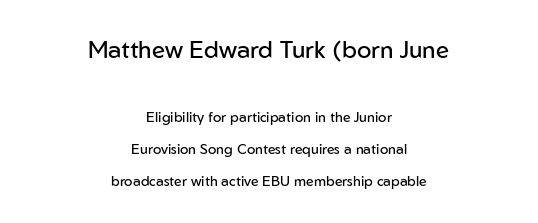
Unbolded letterforms with no extra heft. It's the straight-up-and-down kind of type. Does extra space separate the letters? No, they use regular spacing. Top chunk: large. Bottom chunk: small. The passage shown is not underscored anywhere. The rag falls on both sides of this text block equally.
